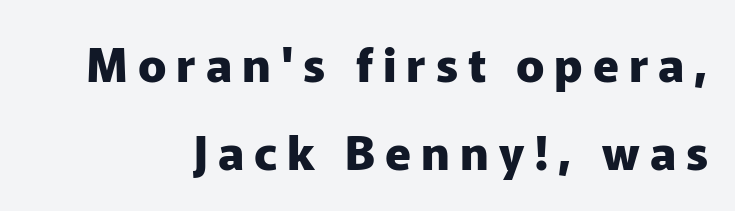
The image shows 47 px heavy sans-serif type, upright; set line spacing 1.87x, unusually wide letter spacing (+0.21 em), not underlined; low stroke contrast and a medium x-height.
